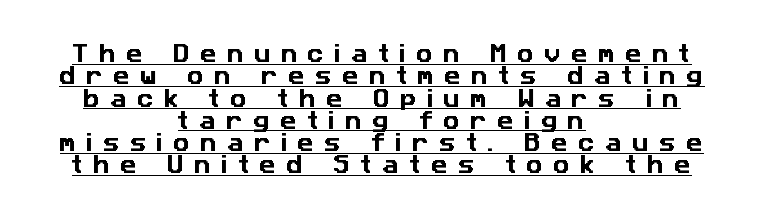
The image shows 21 px text type; set centered, tight line spacing (1.06x), unusually wide letter spacing (+0.47 em), underlined.
